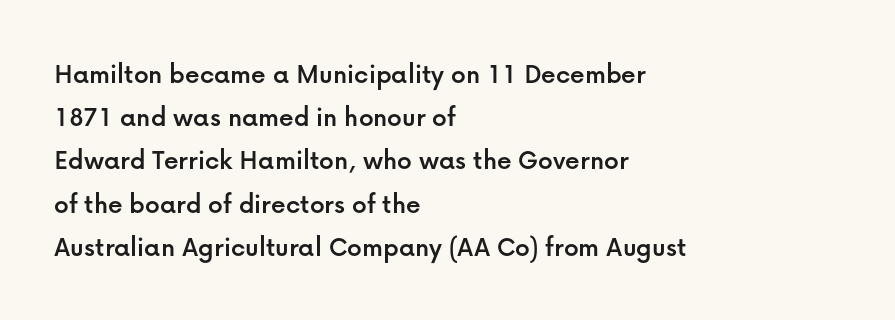
Q: Is the text italic (slanted)? A: No, it is upright.
Q: Is the typeface a serif or a sans-serif typeface? A: Sans-serif.
Q: Is the text underlined? A: No.
Q: How is the paragraph aligned? A: Left-aligned.
Q: Is the spacing between letters normal or unusually wide? A: Normal.
Q: Is the spacing between lines tight, normal or loose? A: Normal.
Q: Width (condensed, normal, or wide)? A: Normal.
Q: Stroke contrast? A: Low.
Q: x-height? A: Medium.
Q: Monospaced? A: No.
